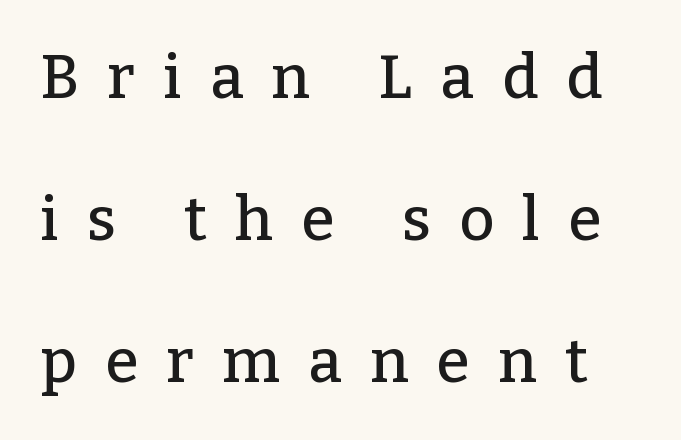
Q: Is the text italic (slanted)? A: No, it is upright.
Q: Is the typeface a serif or a sans-serif typeface? A: Serif.
Q: Is the text underlined? A: No.
Q: Is the spacing between letters normal or unusually wide? A: Unusually wide.
Q: Is the spacing between lines tight, normal or loose? A: Loose.
Q: Width (condensed, normal, or wide)? A: Normal.
Q: Stroke contrast? A: Low.
Q: x-height? A: Medium.
Q: Monospaced? A: No.
